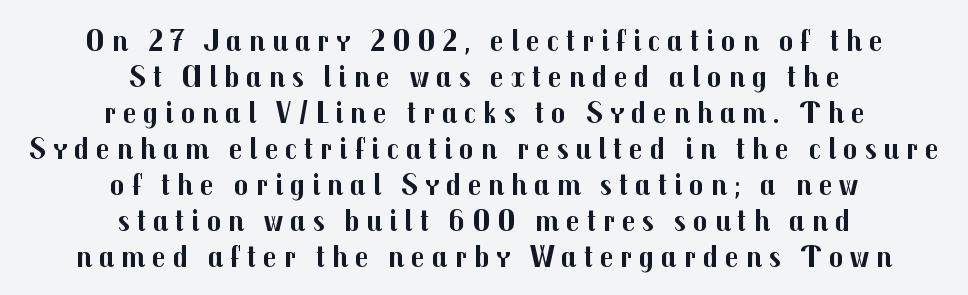
The area under the type is left untouched. Observe the wide spacing: letters keep a clear distance from each other. Notice how the passage keeps no hard edge, just a central spine. A roman cut, with each character standing at attention.
